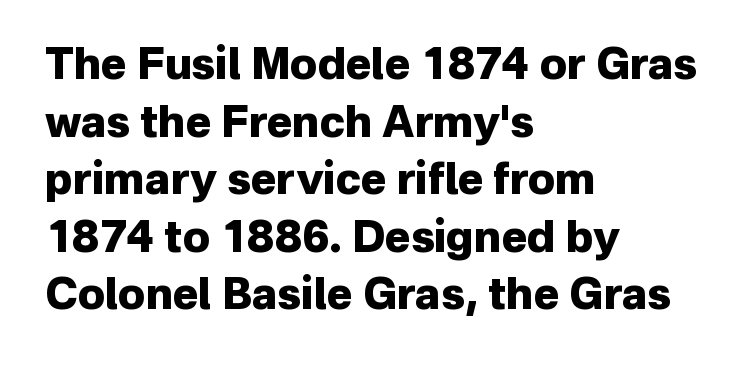
{"serif": "no", "italic": "no", "bold": "yes", "weight": "heavy", "width": "normal", "stroke_contrast": "low", "x_height": "medium", "monospaced": "no", "underline": "no", "align": "left", "line_spacing": "normal", "line_spacing_ratio": 1.34, "letter_spacing": "normal", "letter_spacing_em": 0.0, "glyph_px": 43}
